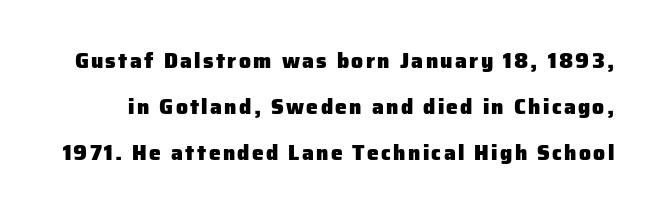
I'd describe the lettering as bold — thick and assertive. Does the lettering tilt? It doesn't — this is upright. Rows of type keep a wide berth in the vertical direction. Nobody drew a line under any word here.
